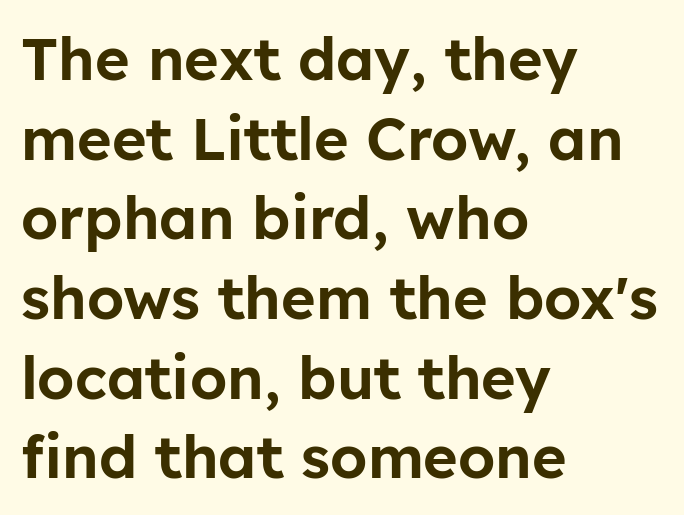
The image shows 59 px sans-serif type, upright; set left-aligned, normal line spacing (1.35x), normal letter spacing, not underlined; low stroke contrast and a medium x-height.
